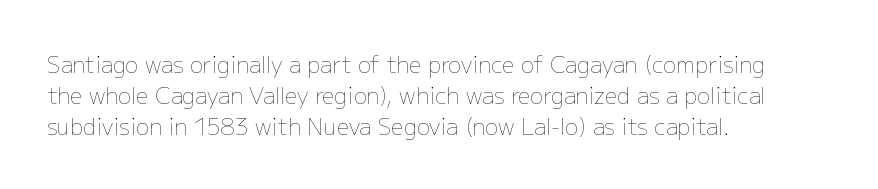
The image shows 22 px text type, upright; set left-aligned, normal line spacing (1.4x), normal letter spacing, not underlined.
